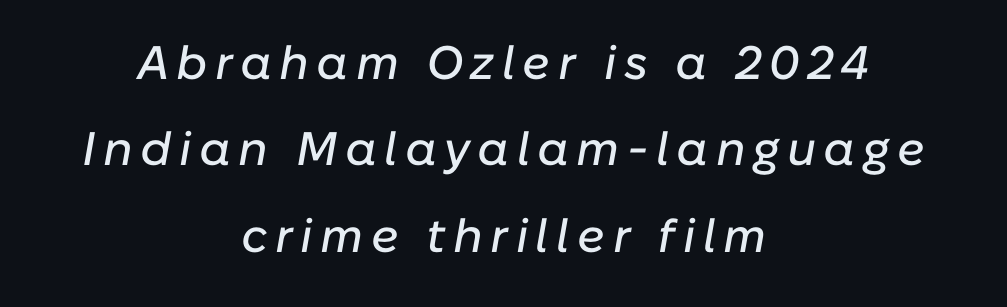
Q: Is the text italic (slanted)? A: Yes, it leans right by about 10 degrees.
Q: Is the text underlined? A: No.
Q: How is the paragraph aligned? A: Centered.
Q: Width (condensed, normal, or wide)? A: Normal.
Q: Stroke contrast? A: Low.
Q: x-height? A: Medium.
Q: Monospaced? A: No.
